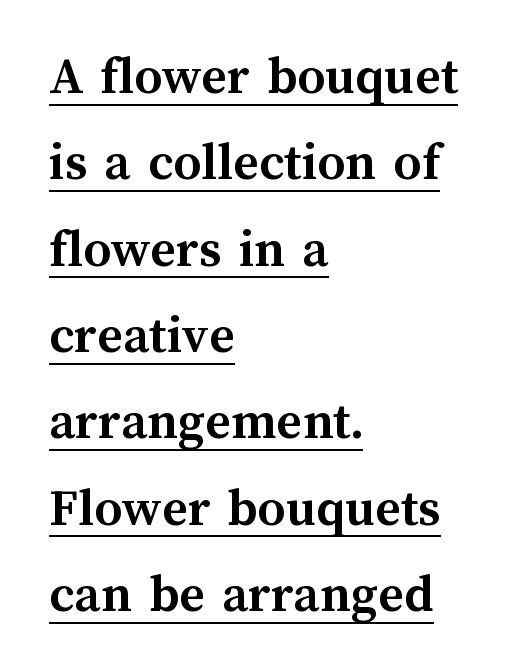
Notice how thick the strokes are: this is what a full bold looks like. Notice how descenders clear the ascenders below comfortably — that's standard leading. These lines are rendered in a variable-pitch font. What decoration does the sample have? An underline. Letter spacing: default.
